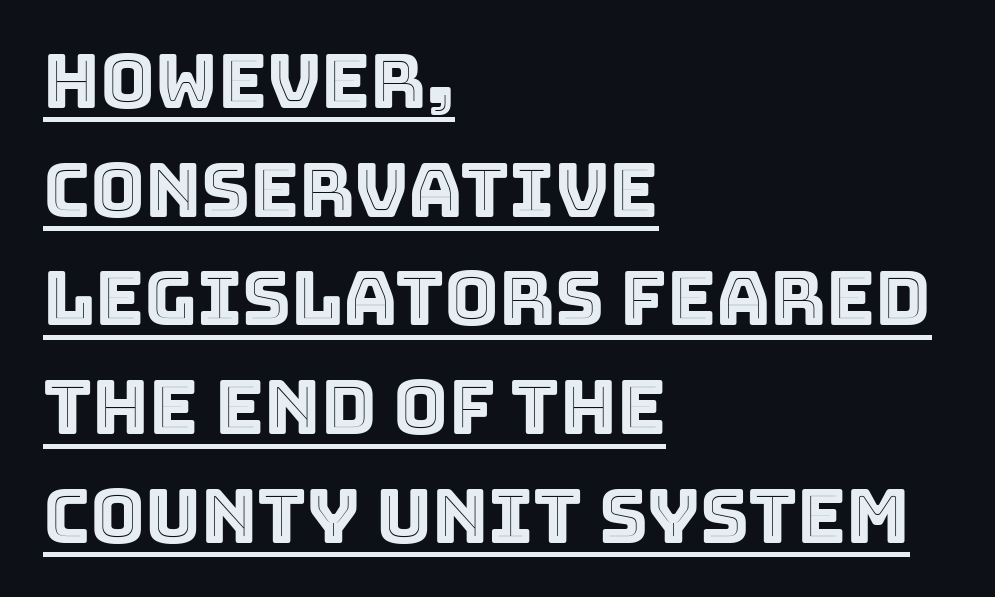
{"italic": "no", "width": "normal", "x_height": "large", "monospaced": "no", "underline": "yes", "align": "left", "line_spacing": "normal", "line_spacing_ratio": 1.45, "letter_spacing": "normal", "letter_spacing_em": 0.0, "glyph_px": 75}
